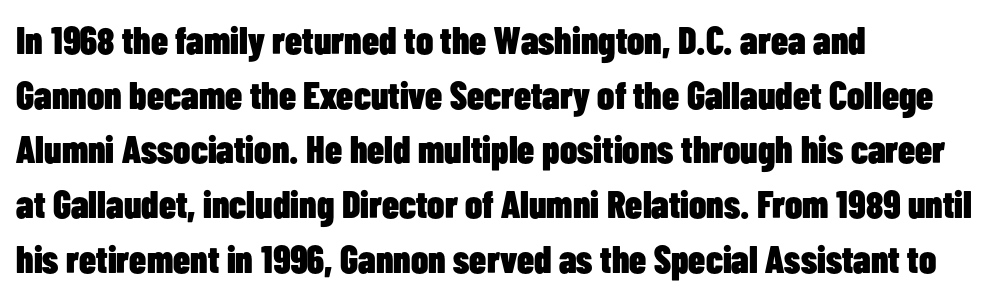
Q: Is the text bold? A: Yes.
Q: Is the text italic (slanted)? A: No, it is upright.
Q: Is the typeface a serif or a sans-serif typeface? A: Sans-serif.
Q: Is the text underlined? A: No.
Q: How is the paragraph aligned? A: Left-aligned.
Q: Is the spacing between letters normal or unusually wide? A: Normal.
Q: Is the spacing between lines tight, normal or loose? A: Normal.
Q: Width (condensed, normal, or wide)? A: Condensed.
Q: Stroke contrast? A: Low.
Q: x-height? A: Medium.
Q: Monospaced? A: No.
